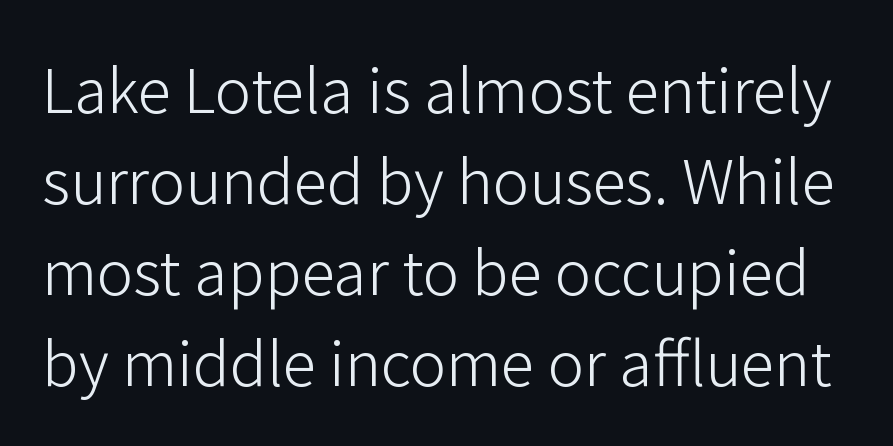
The image shows 61 px light sans-serif type, upright; set normal line spacing (1.49x), normal letter spacing, not underlined; low stroke contrast and a medium x-height.
